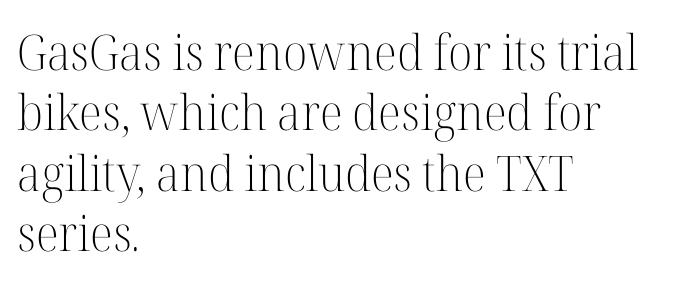
Look at the bottom of the vertical strokes: they flare into serifs here. A classic flush-left, rag-right setting is used for this passage. Letters have the restrained weight of plain body copy at most. This sample uses an upright cut, with every glyph sitting square on the baseline. The space beneath each line is pristine and unruled. Short note: letters normally spaced.
